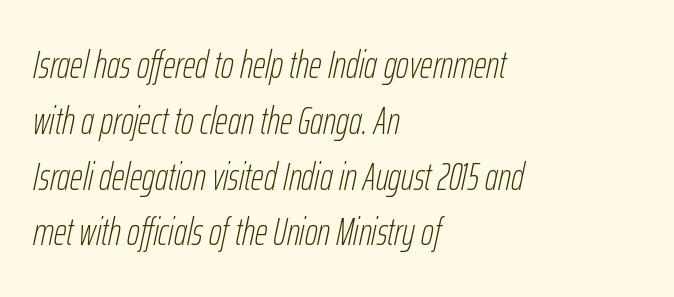
The image shows 39 px thin, condensed type, italic (leaning right); set left-aligned, normal line spacing (1.43x), normal letter spacing, not underlined; low stroke contrast and a medium x-height.
